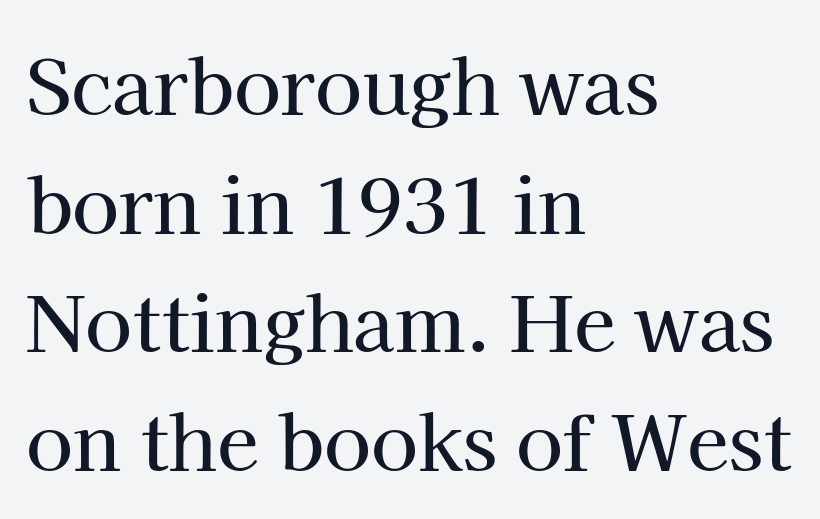
Q: Is the text italic (slanted)? A: No, it is upright.
Q: Is the typeface a serif or a sans-serif typeface? A: Serif.
Q: Is the text underlined? A: No.
Q: How is the paragraph aligned? A: Left-aligned.
Q: Is the spacing between letters normal or unusually wide? A: Normal.
Q: Is the spacing between lines tight, normal or loose? A: Normal.
Q: Width (condensed, normal, or wide)? A: Normal.
Q: Stroke contrast? A: High.
Q: x-height? A: Medium.
Q: Monospaced? A: No.
